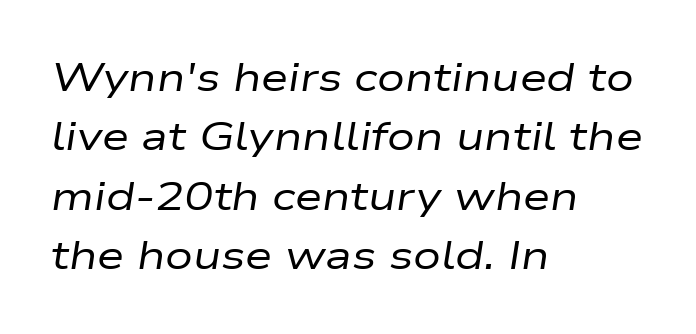
The image shows 39 px regular-weight, wide type, italic (leaning right); set left-aligned, normal line spacing (1.52x), normal letter spacing, not underlined; low stroke contrast and a medium x-height.
